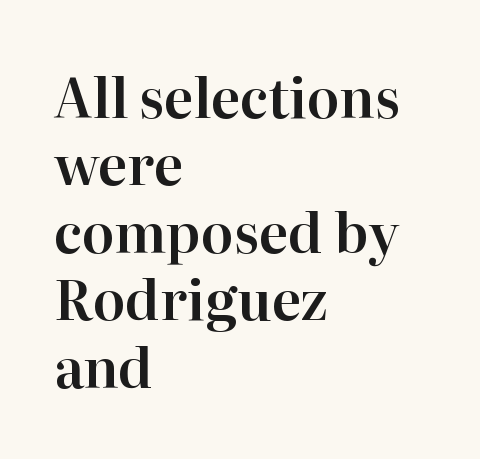
The image shows 54 px serif type, upright; set left-aligned, normal line spacing (1.25x), normal letter spacing, not underlined; high stroke contrast and a medium x-height.
